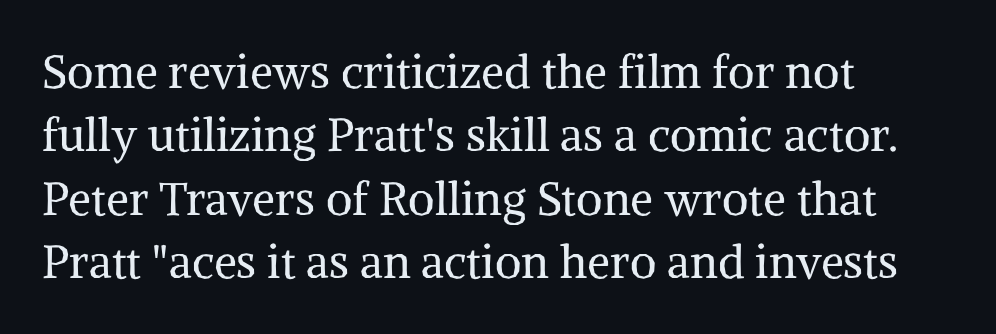
The image shows 46 px regular-weight serif type, upright; set left-aligned, normal line spacing (1.38x), normal letter spacing, not underlined; medium stroke contrast and a medium x-height.
